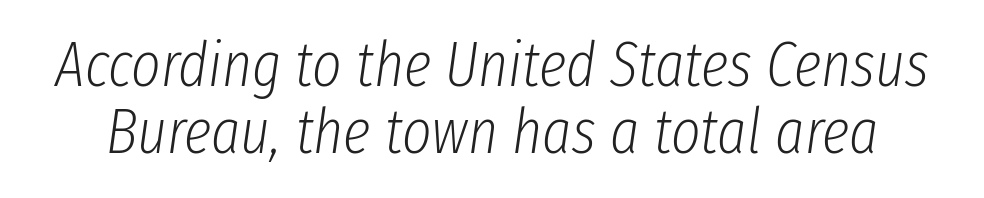
The face used here has a pronounced slope to its letters. A typesetter would call this proportional, since set widths differ per character. Vertically, the passage feels compressed, each row crowding the next. What stands out about the letter spacing? Nothing — it is the standard amount. The words here are not underlined.
